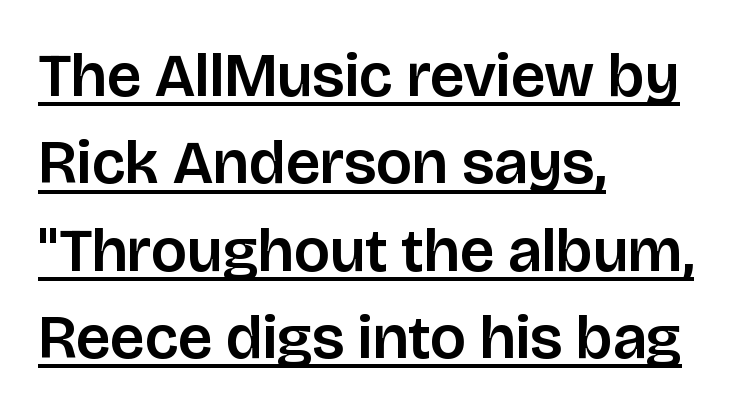
The image shows 62 px sans-serif type, upright; set left-aligned, normal line spacing (1.41x), normal letter spacing, underlined; low stroke contrast and a large x-height.
